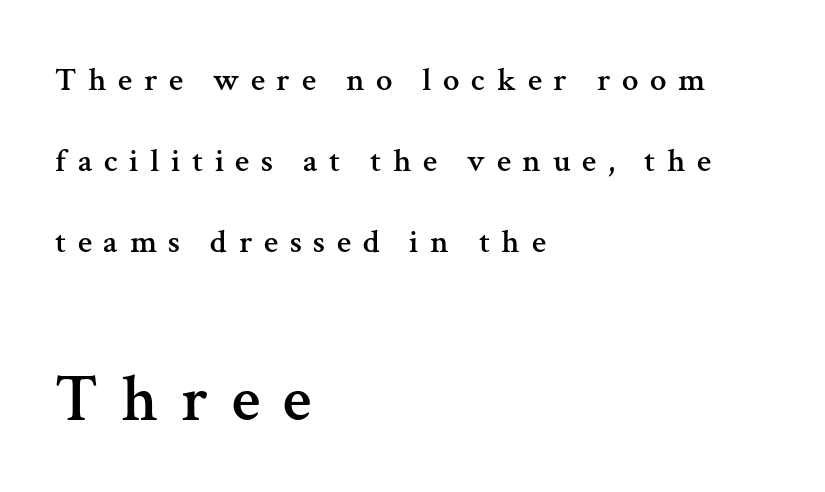
Q: Is the text italic (slanted)? A: No, it is upright.
Q: Is the typeface a serif or a sans-serif typeface? A: Serif.
Q: Is the text underlined? A: No.
Q: How is the paragraph aligned? A: Left-aligned.
Q: Is the spacing between letters normal or unusually wide? A: Unusually wide.
Q: Is the spacing between lines tight, normal or loose? A: Loose.
Q: Which block of text is set in a larger size, the first (top) or the second (bottom)? A: The second (bottom) one.
Q: Width (condensed, normal, or wide)? A: Normal.
Q: Stroke contrast? A: Medium.
Q: x-height? A: Medium.
Q: Monospaced? A: No.
